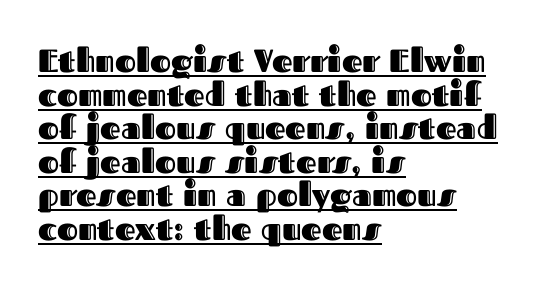
Q: Is the text italic (slanted)? A: No, it is upright.
Q: Is the text underlined? A: Yes.
Q: How is the paragraph aligned? A: Left-aligned.
Q: Is the spacing between letters normal or unusually wide? A: Normal.
Q: Is the spacing between lines tight, normal or loose? A: Tight.
Q: Width (condensed, normal, or wide)? A: Normal.
Q: x-height? A: Medium.
Q: Monospaced? A: No.
